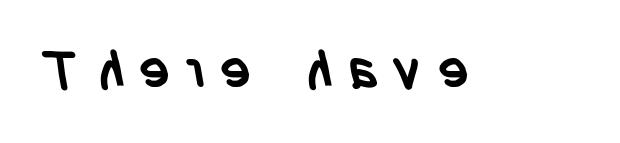
The image shows 52 px semibold, condensed sans-serif type; set unusually wide letter spacing (+0.29 em), not underlined; low stroke contrast and a large x-height.
